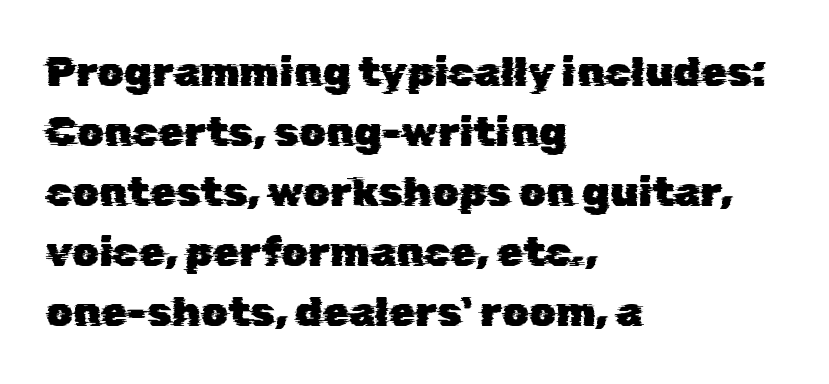
{"serif": "no", "width": "normal", "stroke_contrast": "low", "x_height": "medium", "monospaced": "no", "underline": "no", "align": "left", "line_spacing": "normal", "line_spacing_ratio": 1.43, "letter_spacing": "normal", "letter_spacing_em": 0.0, "glyph_px": 42}
